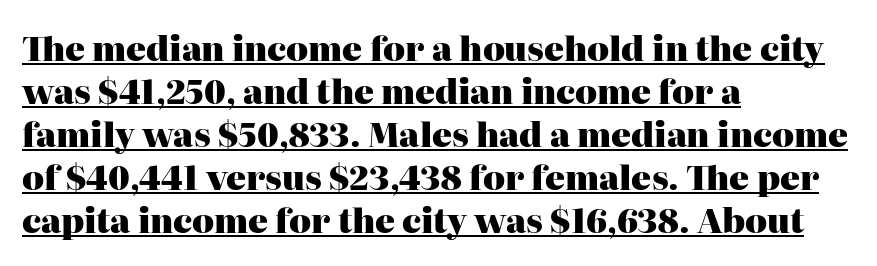
The image shows 33 px heavy serif type, upright; set left-aligned, normal line spacing (1.3x), normal letter spacing, underlined; high stroke contrast and a medium x-height.
